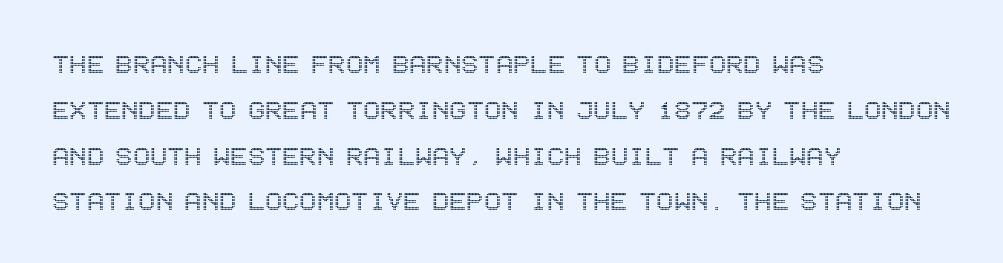
Underline: absent. The block of text has a typical density, with ordinary space between rows. Reading down the block, your eye returns to a fixed left position each line. It's the straight-up-and-down kind of type. The tracking reads as untouched default to a designer's eye.
